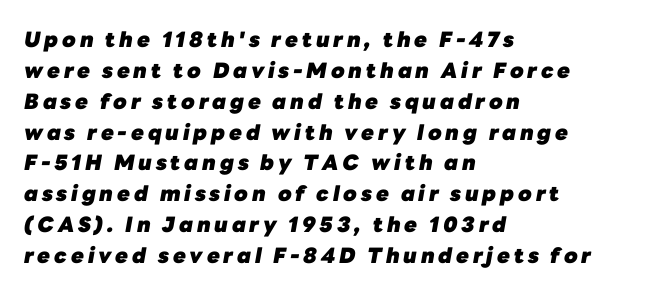
The rag falls on the right side of this text block. Stroke thickness is high; the sample reads as a true bold. Quick note: interline space is typical. The space directly below the letters is spotless. Looking at the ascenders, they clearly lean.
